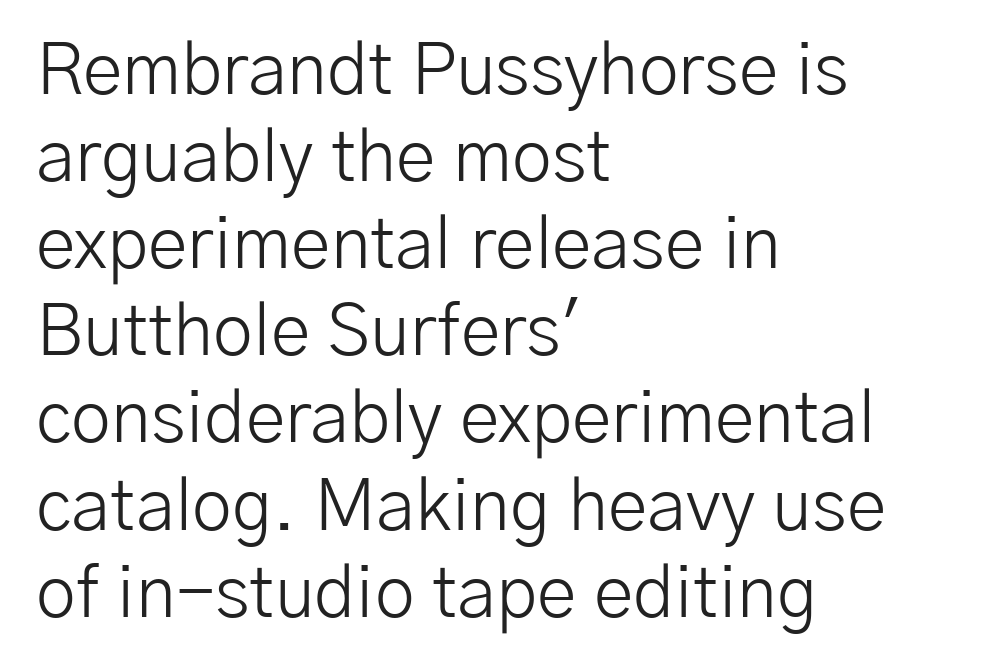
{"serif": "no", "italic": "no", "bold": "no", "weight": "light", "width": "normal", "stroke_contrast": "low", "x_height": "medium", "monospaced": "no", "underline": "no", "align": "left", "line_spacing_ratio": 1.21, "letter_spacing": "normal", "letter_spacing_em": 0.0, "glyph_px": 72}
